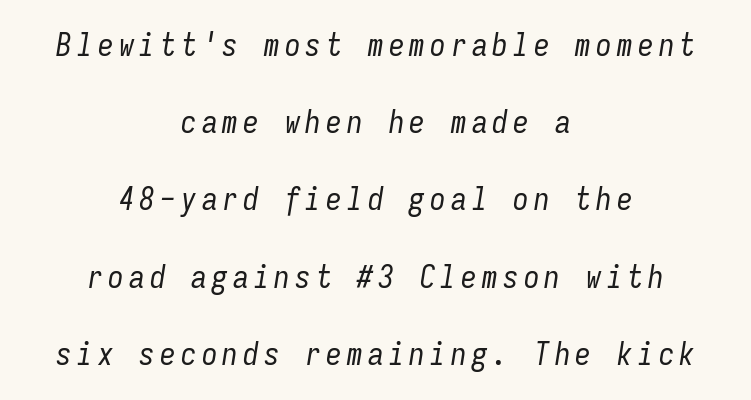
The whole block is typeset with a tilt. The area under the type is left untouched. Fixed-width glyphs throughout — classic coding-font behaviour. Students, observe: this is what heavily led, spacious text looks like. Layout note: lines centered. Heaviness? Minimal to ordinary, like unemphasized prose.
